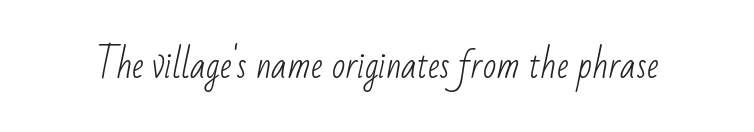
The image shows 35 px light, condensed sans-serif type; set normal letter spacing, not underlined; low stroke contrast and a small x-height.
